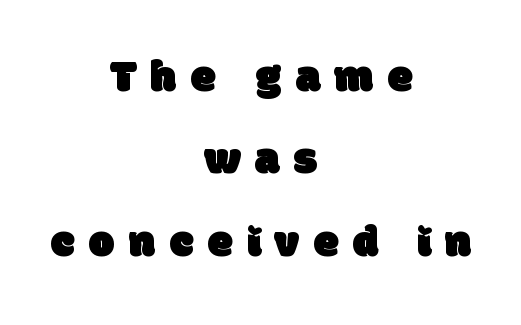
The image shows 46 px sans-serif type; set centered, line spacing 1.79x, unusually wide letter spacing (+0.31 em), not underlined; low stroke contrast and a large x-height.
